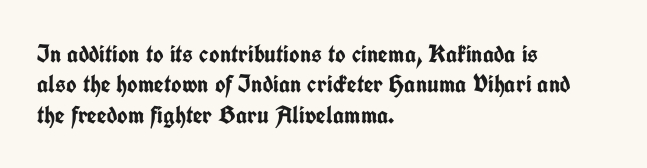
The image shows 25 px bold type, upright; set left-aligned, line spacing 1.22x, normal letter spacing, not underlined.
